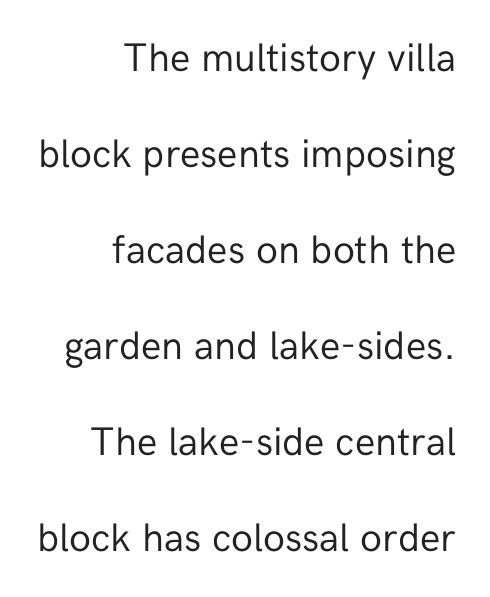
Q: Is the text bold? A: No.
Q: Is the text italic (slanted)? A: No, it is upright.
Q: Is the typeface a serif or a sans-serif typeface? A: Sans-serif.
Q: Is the text underlined? A: No.
Q: How is the paragraph aligned? A: Right-aligned.
Q: Is the spacing between letters normal or unusually wide? A: Normal.
Q: Is the spacing between lines tight, normal or loose? A: Loose.
Q: Width (condensed, normal, or wide)? A: Normal.
Q: Stroke contrast? A: Low.
Q: x-height? A: Medium.
Q: Monospaced? A: No.
